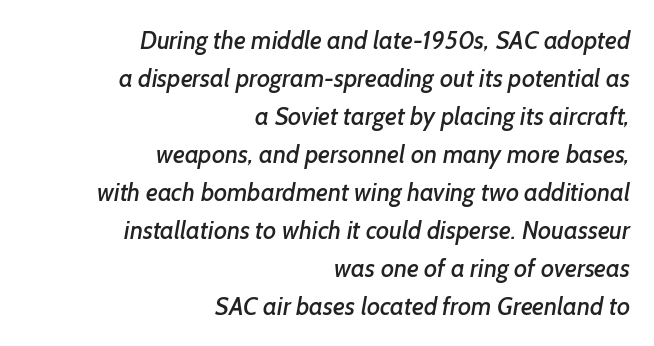
Q: Is the text underlined? A: No.
Q: How is the paragraph aligned? A: Right-aligned.
Q: Is the spacing between letters normal or unusually wide? A: Normal.
Q: Is the spacing between lines tight, normal or loose? A: Normal.
